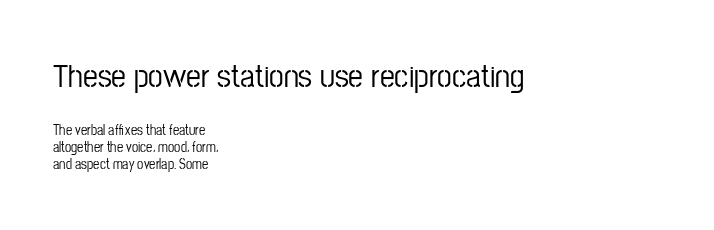
Q: Is the text italic (slanted)? A: No, it is upright.
Q: Is the typeface a serif or a sans-serif typeface? A: Sans-serif.
Q: Is the text underlined? A: No.
Q: How is the paragraph aligned? A: Left-aligned.
Q: Is the spacing between letters normal or unusually wide? A: Normal.
Q: Which block of text is set in a larger size, the first (top) or the second (bottom)? A: The first (top) one.
Q: Width (condensed, normal, or wide)? A: Condensed.
Q: Stroke contrast? A: Low.
Q: x-height? A: Medium.
Q: Monospaced? A: No.
